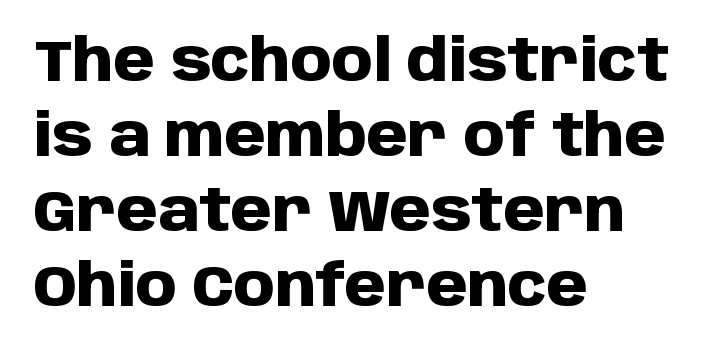
The image shows 59 px heavy sans-serif type, upright; set left-aligned, normal line spacing (1.27x), normal letter spacing, not underlined; low stroke contrast and a large x-height.
